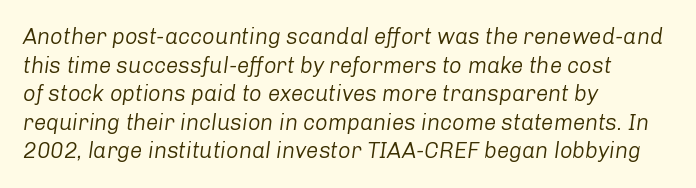
{"italic": "yes", "lean": "right", "slant_degrees": 8, "bold": "no", "underline": "no", "align": "left", "line_spacing": "normal", "line_spacing_ratio": 1.3, "letter_spacing": "normal", "letter_spacing_em": 0.0, "glyph_px": 22}
